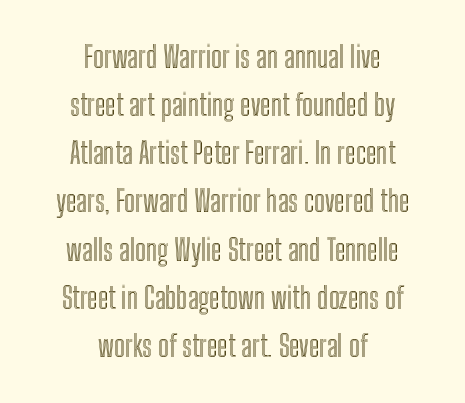
These lines were composed using upright roman letters. Notice how descenders clear the ascenders below comfortably — that's standard leading. Note the varied advance widths — an 'i' is clearly narrower than an 'm'. Quick note: underline off. No extra tracking has been applied to these lines.
